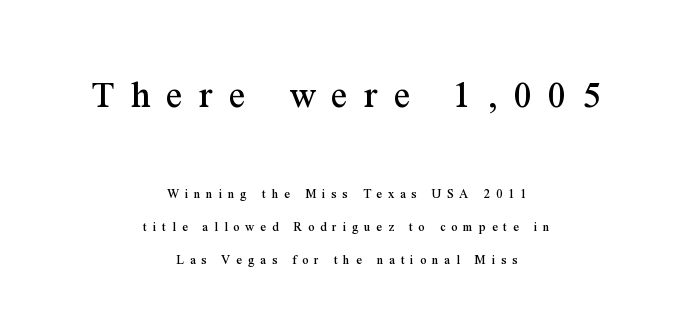
Rule under the text: the space is simply empty. The paragraph shown floats in the horizontal middle. Every character sits straight up, as roman type does. Each letter keeps its own natural width here, so spacing adapts to shape. The typeface chosen for these lines features serifs. The passage shown begins with its larger block and ends with its smaller one.
